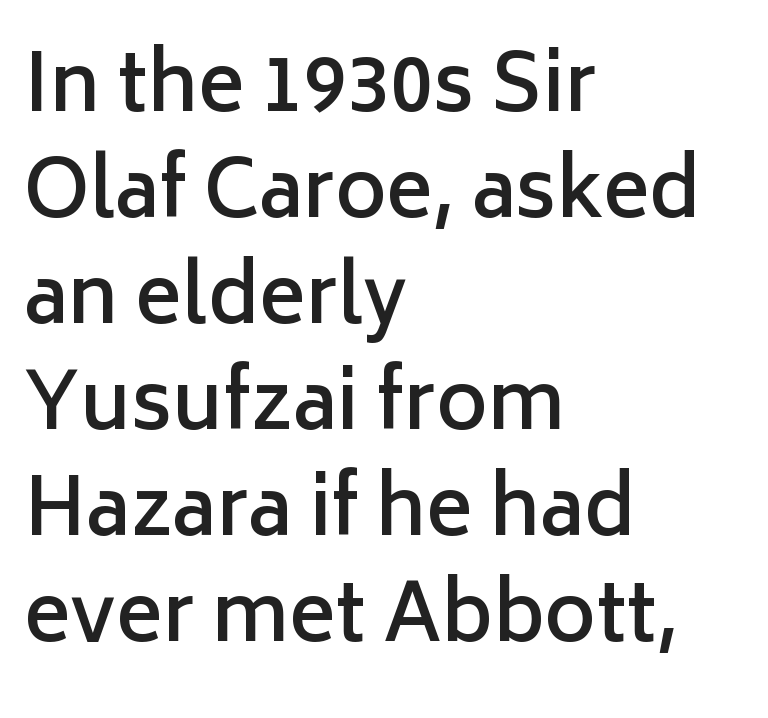
Q: Is the text bold? A: Semi-bold.
Q: Is the text italic (slanted)? A: No, it is upright.
Q: Is the typeface a serif or a sans-serif typeface? A: Sans-serif.
Q: Is the text underlined? A: No.
Q: How is the paragraph aligned? A: Left-aligned.
Q: Is the spacing between letters normal or unusually wide? A: Normal.
Q: Is the spacing between lines tight, normal or loose? A: Normal.
Q: Width (condensed, normal, or wide)? A: Normal.
Q: Stroke contrast? A: Low.
Q: x-height? A: Medium.
Q: Monospaced? A: No.
